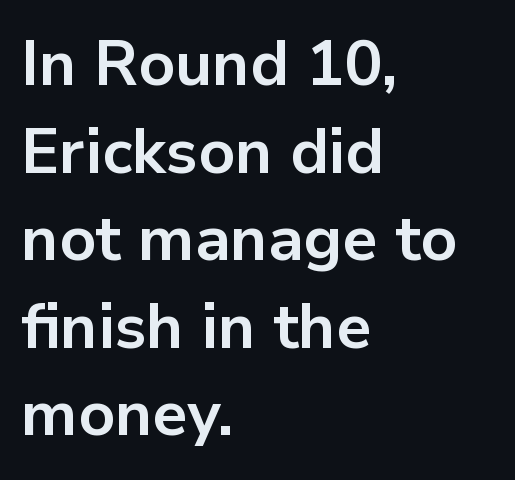
These lines were composed using upright roman letters. Think of a printed novel: that variable character pitch is what you see here. Nope, no serifs anywhere on these letters. The lines in this sample share a left origin and differ only in where they stop.
